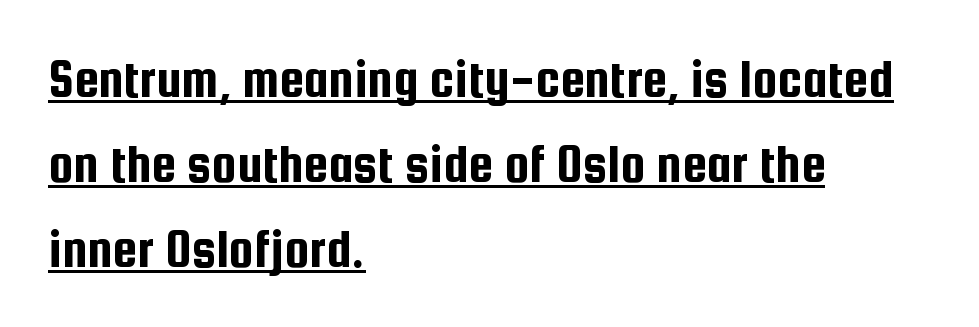
Q: Is the text italic (slanted)? A: No, it is upright.
Q: Is the typeface a serif or a sans-serif typeface? A: Sans-serif.
Q: Is the text underlined? A: Yes.
Q: How is the paragraph aligned? A: Left-aligned.
Q: Is the spacing between letters normal or unusually wide? A: Normal.
Q: Is the spacing between lines tight, normal or loose? A: Normal.
Q: Width (condensed, normal, or wide)? A: Condensed.
Q: Stroke contrast? A: Low.
Q: x-height? A: Medium.
Q: Monospaced? A: No.
